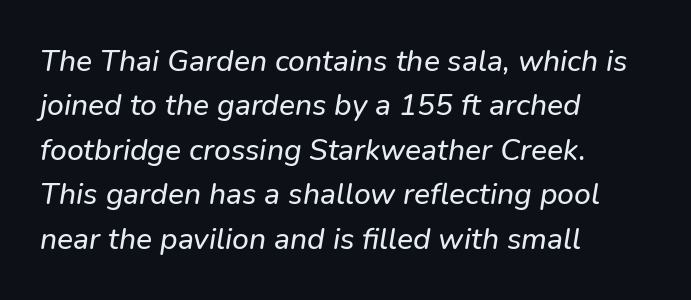
Quick note: interline space is typical. Compared with a centered layout, this one pins lines to the left instead. The face used here is proportionally spaced, like ordinary book or web type. Bare-footed words on every line.
